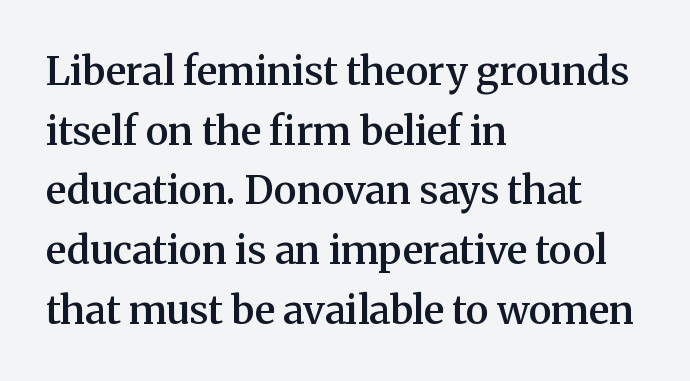
The image shows 39 px semibold serif type, upright; set left-aligned, normal line spacing (1.53x), normal letter spacing, not underlined; medium stroke contrast and a medium x-height.
